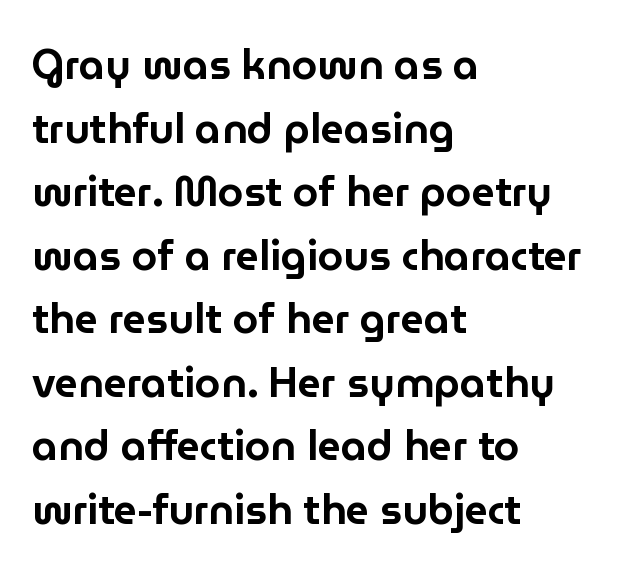
{"serif": "no", "italic": "no", "width": "normal", "stroke_contrast": "low", "x_height": "medium", "monospaced": "no", "underline": "no", "align": "left", "line_spacing": "normal", "line_spacing_ratio": 1.55, "letter_spacing": "normal", "letter_spacing_em": 0.0, "glyph_px": 41}
